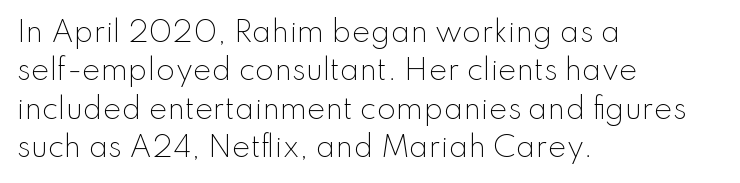
This sample has the flowing, uneven cadence of proportional lettering. Check the space under the baseline: it is left empty. Weight: in the light-to-regular range. Nope, not italic — everything's standing straight. A normal amount of white space separates one row of letters from the next. The text was rendered using a sans face with plain stroke endings.
